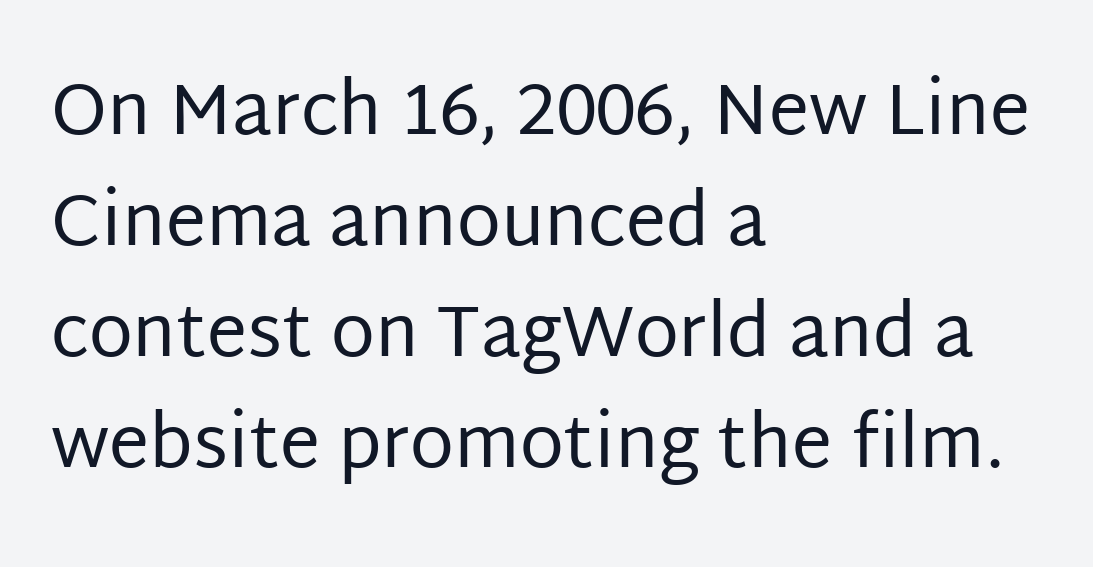
The type is set solid horizontally, with unmodified tracking. Each row of text sits above clean, open space. In terms of letterform style, serifs are entirely absent. Notice how the stems are strictly vertical — no italics here. Reading down the column, the eye jumps a familiar distance to each next line.
